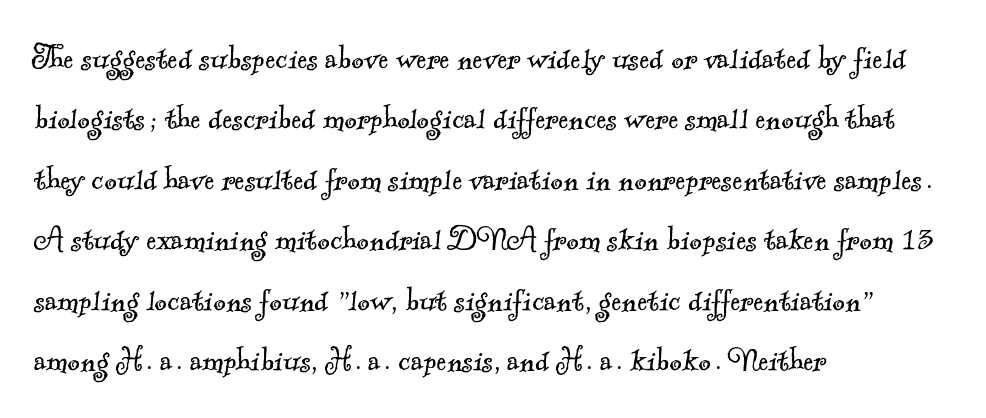
Q: Is the text bold? A: No.
Q: Is the typeface a serif or a sans-serif typeface? A: Serif.
Q: Is the text underlined? A: No.
Q: How is the paragraph aligned? A: Left-aligned.
Q: Is the spacing between letters normal or unusually wide? A: Normal.
Q: Is the spacing between lines tight, normal or loose? A: Normal.
Q: Width (condensed, normal, or wide)? A: Normal.
Q: x-height? A: Small.
Q: Monospaced? A: No.
